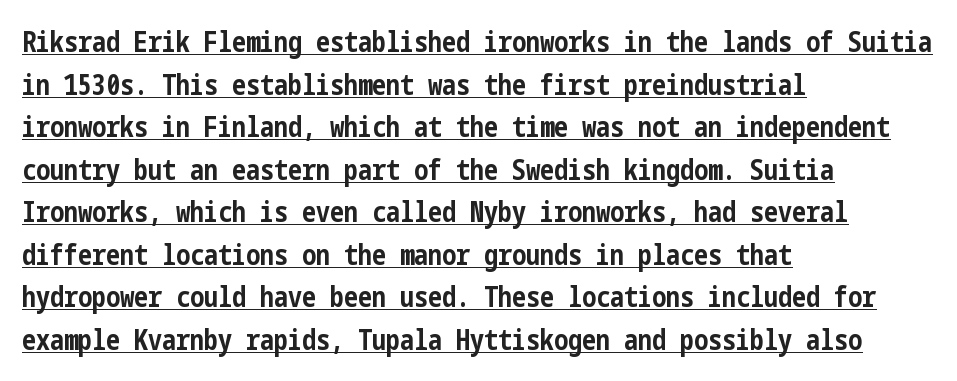
The image shows 28 px bold, condensed sans-serif type, upright; set left-aligned, normal line spacing (1.52x), normal letter spacing, underlined; low stroke contrast and a medium x-height.
